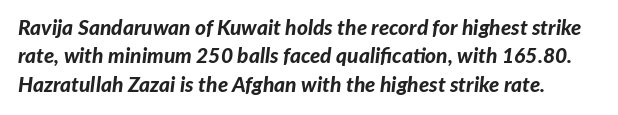
Q: Is the text bold? A: Yes.
Q: Is the text italic (slanted)? A: Yes, it leans right by about 7 degrees.
Q: Is the text underlined? A: No.
Q: Is the spacing between letters normal or unusually wide? A: Normal.
Q: Is the spacing between lines tight, normal or loose? A: Normal.
